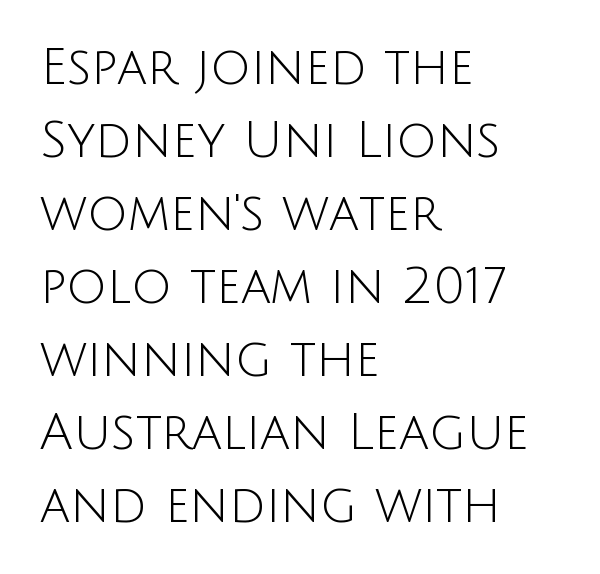
Q: Is the text bold? A: No.
Q: Is the text italic (slanted)? A: No, it is upright.
Q: Is the typeface a serif or a sans-serif typeface? A: Sans-serif.
Q: Is the text underlined? A: No.
Q: How is the paragraph aligned? A: Left-aligned.
Q: Is the spacing between letters normal or unusually wide? A: Normal.
Q: Is the spacing between lines tight, normal or loose? A: Normal.
Q: Width (condensed, normal, or wide)? A: Normal.
Q: Stroke contrast? A: Low.
Q: x-height? A: Large.
Q: Monospaced? A: No.
